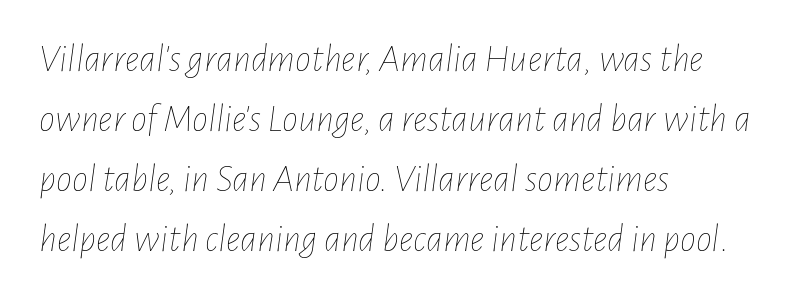
Q: Is the text bold? A: No.
Q: Is the text italic (slanted)? A: Yes, it leans right by about 7 degrees.
Q: Is the text underlined? A: No.
Q: How is the paragraph aligned? A: Left-aligned.
Q: Is the spacing between letters normal or unusually wide? A: Normal.
Q: Is the spacing between lines tight, normal or loose? A: Normal.
Q: Width (condensed, normal, or wide)? A: Condensed.
Q: Stroke contrast? A: Low.
Q: x-height? A: Medium.
Q: Monospaced? A: No.
